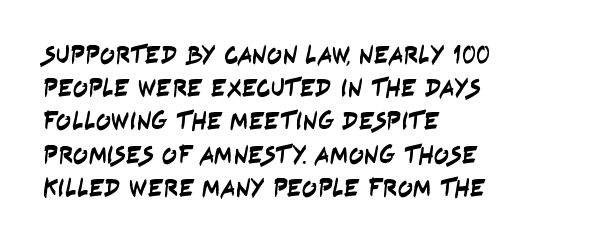
These lines stack with their left ends in a neat column. Underline: absent. How are the letters spaced? Ordinarily, with no added tracking. Baseline-to-baseline distance is the conventional proportion of letter height.
